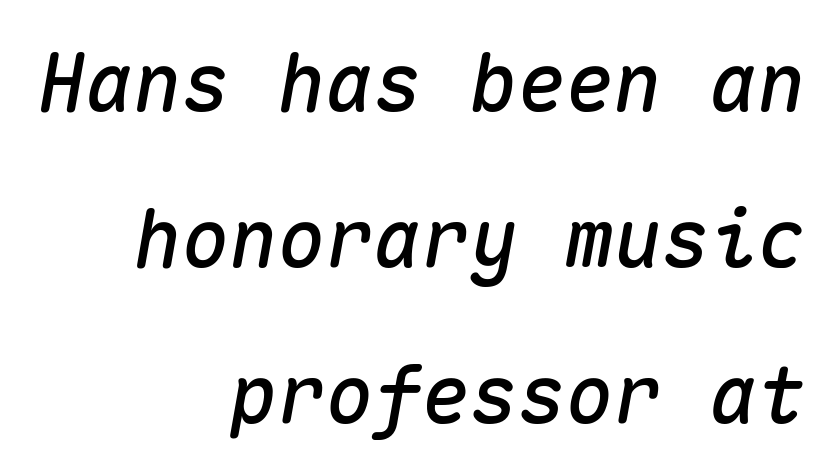
The image shows 80 px text type, italic (leaning right), monospaced; set right-aligned, loose line spacing (1.95x), normal letter spacing, not underlined; medium stroke contrast and a medium x-height.
